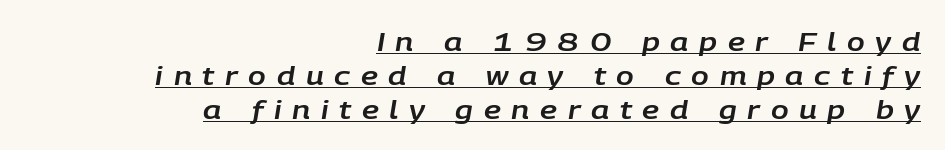
Q: Is the text italic (slanted)? A: Yes, it leans right by about 9 degrees.
Q: Is the text underlined? A: Yes.
Q: How is the paragraph aligned? A: Right-aligned.
Q: Is the spacing between letters normal or unusually wide? A: Unusually wide.
Q: Is the spacing between lines tight, normal or loose? A: Normal.
